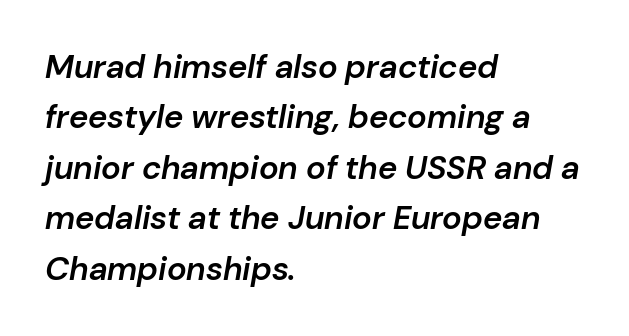
Q: Is the text bold? A: Semi-bold.
Q: Is the text italic (slanted)? A: Yes, it leans right by about 10 degrees.
Q: Is the text underlined? A: No.
Q: How is the paragraph aligned? A: Left-aligned.
Q: Is the spacing between letters normal or unusually wide? A: Normal.
Q: Is the spacing between lines tight, normal or loose? A: Normal.
Q: Width (condensed, normal, or wide)? A: Normal.
Q: Stroke contrast? A: Low.
Q: x-height? A: Medium.
Q: Monospaced? A: No.
